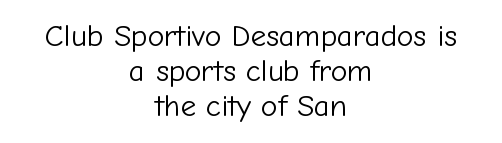
The image shows 31 px light sans-serif type, upright; set centered, tight line spacing (1.13x), normal letter spacing, not underlined; low stroke contrast and a medium x-height.
